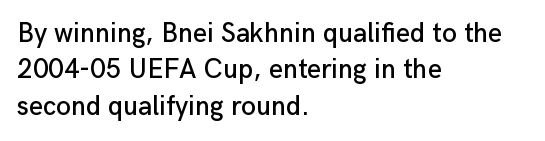
The image shows 27 px text type, upright; set left-aligned, normal line spacing (1.35x), normal letter spacing, not underlined.
